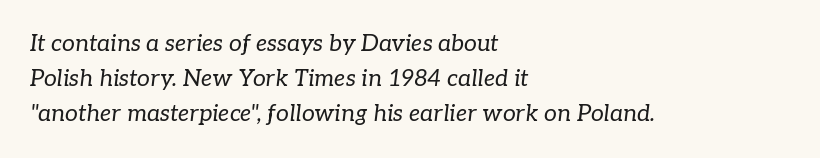
The image shows 23 px text type, italic (leaning right); set left-aligned, normal line spacing (1.52x), normal letter spacing, not underlined.
